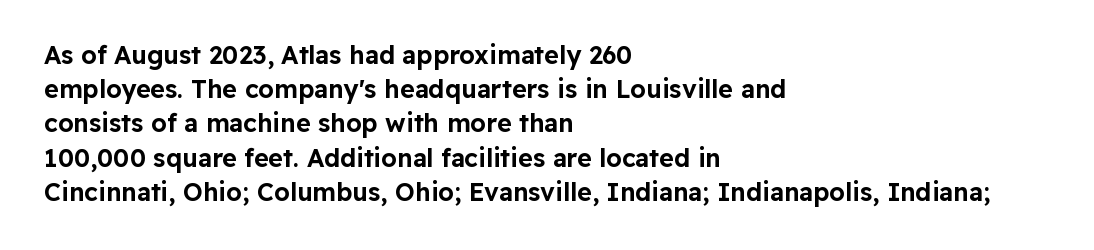
The image shows 25 px text type, upright; set left-aligned, normal line spacing (1.37x), normal letter spacing, not underlined.
